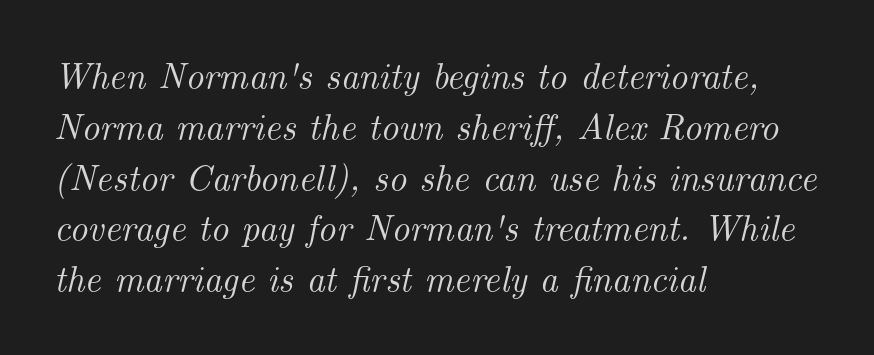
The vertical gap from one line to the next is medium. A student would call this left alignment; a typographer would say flush left, rag right. A typesetter would call this proportional, since set widths differ per character. What kind of face is this? One with serifs.
